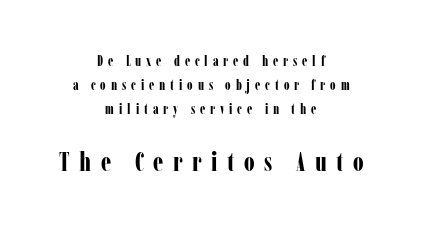
A student would notice the bottom passage is typeset larger than what precedes it. Typesetter's note: full bold, strokes at maximum text heaviness. What stands out about the letter spacing? Its width — letters are far apart. The glyphs are unaccompanied by any horizontal stroke below them. The letters stand upright; this is a roman face.
